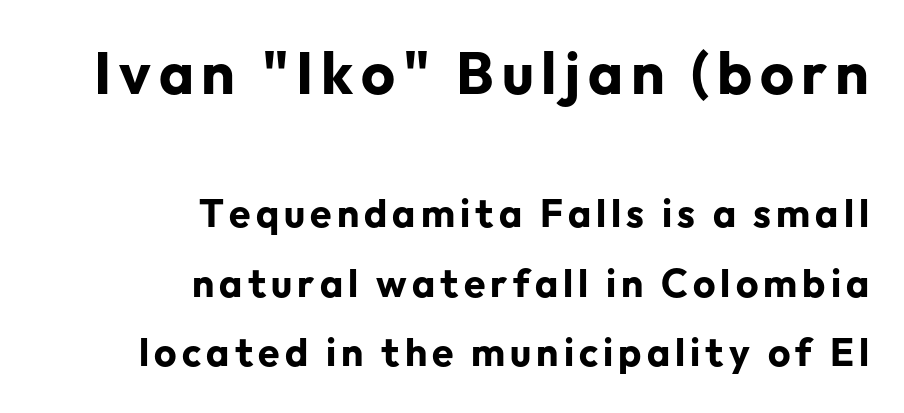
Q: Is the text bold? A: Yes.
Q: Is the text italic (slanted)? A: No, it is upright.
Q: Is the typeface a serif or a sans-serif typeface? A: Sans-serif.
Q: Is the text underlined? A: No.
Q: How is the paragraph aligned? A: Right-aligned.
Q: Which block of text is set in a larger size, the first (top) or the second (bottom)? A: The first (top) one.
Q: Width (condensed, normal, or wide)? A: Normal.
Q: Stroke contrast? A: Low.
Q: x-height? A: Medium.
Q: Monospaced? A: No.
